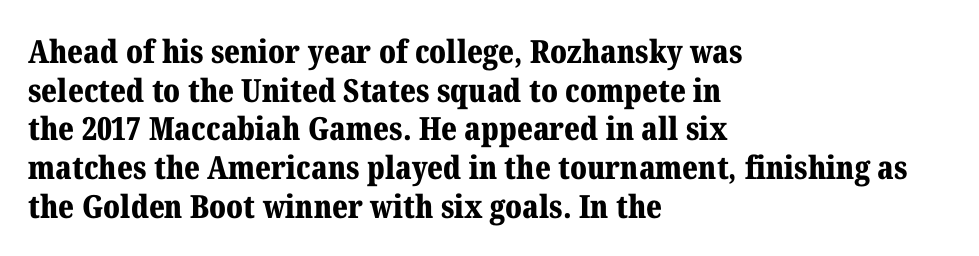
Q: Is the text bold? A: Yes.
Q: Is the text italic (slanted)? A: No, it is upright.
Q: Is the typeface a serif or a sans-serif typeface? A: Serif.
Q: Is the text underlined? A: No.
Q: How is the paragraph aligned? A: Left-aligned.
Q: Is the spacing between letters normal or unusually wide? A: Normal.
Q: Width (condensed, normal, or wide)? A: Normal.
Q: Stroke contrast? A: Medium.
Q: x-height? A: Medium.
Q: Monospaced? A: No.
